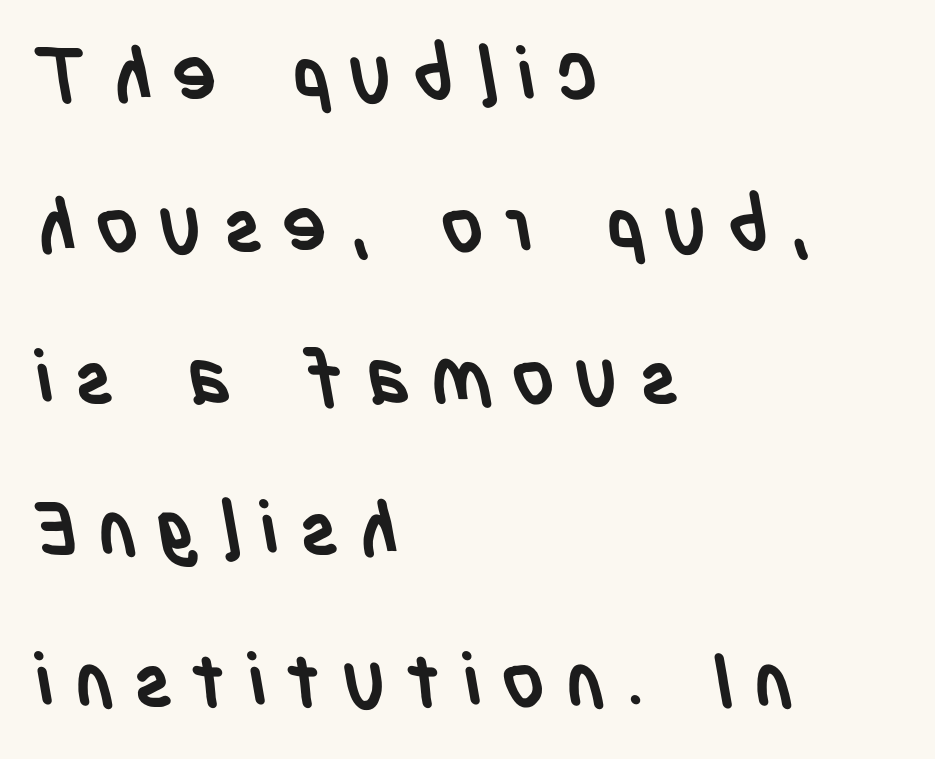
Q: Is the text bold? A: Yes.
Q: Is the typeface a serif or a sans-serif typeface? A: Sans-serif.
Q: Is the text underlined? A: No.
Q: How is the paragraph aligned? A: Left-aligned.
Q: Is the spacing between letters normal or unusually wide? A: Unusually wide.
Q: Is the spacing between lines tight, normal or loose? A: Loose.
Q: Width (condensed, normal, or wide)? A: Condensed.
Q: Stroke contrast? A: Low.
Q: x-height? A: Large.
Q: Monospaced? A: No.
